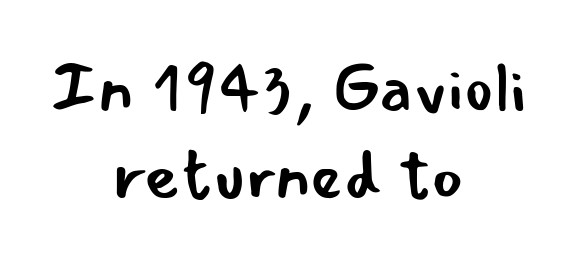
The image shows 69 px regular-weight sans-serif type, upright; set centered, normal line spacing (1.26x), normal letter spacing, not underlined; low stroke contrast and a small x-height.
